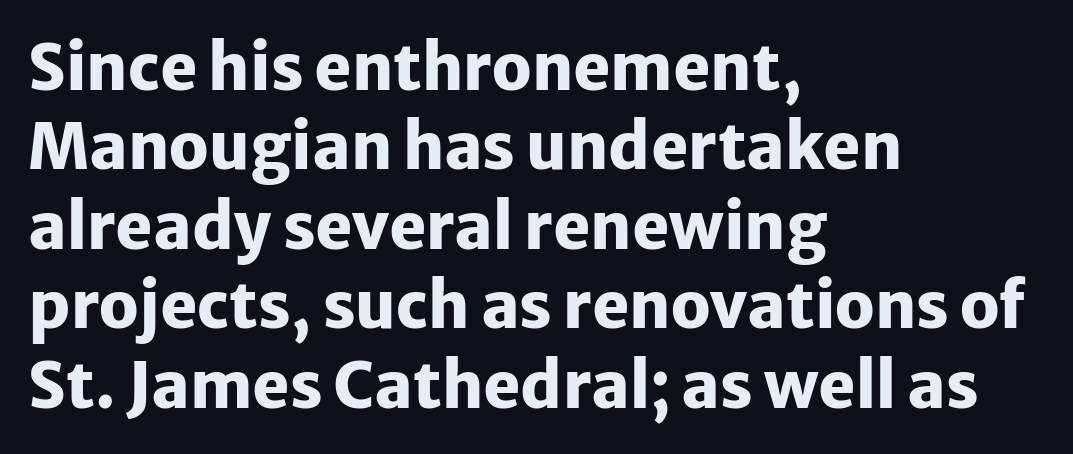
{"serif": "no", "italic": "no", "bold": "yes", "weight": "heavy", "width": "normal", "stroke_contrast": "low", "x_height": "medium", "monospaced": "no", "underline": "no", "align": "left", "line_spacing": "normal", "line_spacing_ratio": 1.26, "letter_spacing": "normal", "letter_spacing_em": 0.0, "glyph_px": 63}
